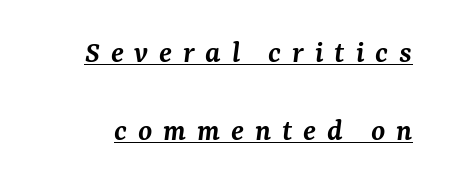
The image shows 32 px semibold serif type, italic (leaning right); set loose line spacing (2.45x), unusually wide letter spacing (+0.34 em), underlined; medium stroke contrast and a medium x-height.
